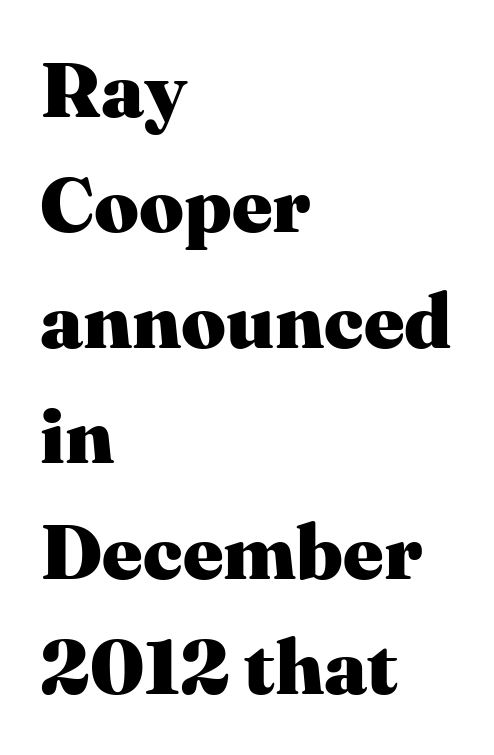
Q: Is the text bold? A: Yes.
Q: Is the text italic (slanted)? A: No, it is upright.
Q: Is the typeface a serif or a sans-serif typeface? A: Serif.
Q: Is the text underlined? A: No.
Q: How is the paragraph aligned? A: Left-aligned.
Q: Is the spacing between letters normal or unusually wide? A: Normal.
Q: Is the spacing between lines tight, normal or loose? A: Normal.
Q: Width (condensed, normal, or wide)? A: Normal.
Q: Stroke contrast? A: Medium.
Q: x-height? A: Medium.
Q: Monospaced? A: No.
